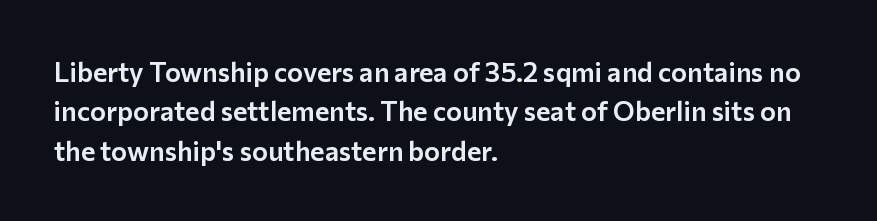
Q: Is the text italic (slanted)? A: No, it is upright.
Q: Is the text underlined? A: No.
Q: How is the paragraph aligned? A: Left-aligned.
Q: Is the spacing between letters normal or unusually wide? A: Normal.
Q: Is the spacing between lines tight, normal or loose? A: Normal.
